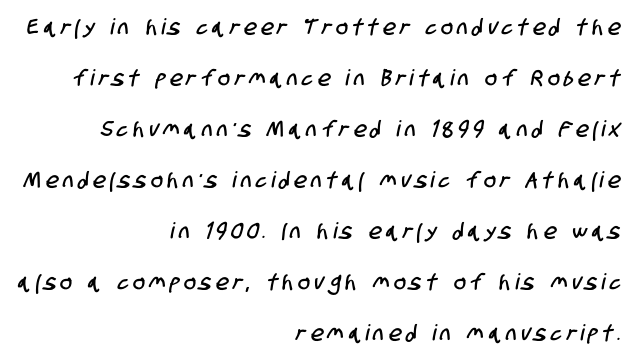
Q: Is the text underlined? A: No.
Q: How is the paragraph aligned? A: Right-aligned.
Q: Is the spacing between letters normal or unusually wide? A: Unusually wide.
Q: Is the spacing between lines tight, normal or loose? A: Loose.
